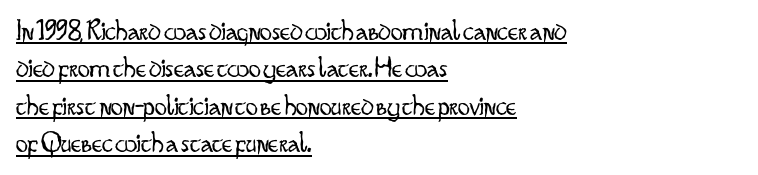
Q: Is the text bold? A: No.
Q: Is the text italic (slanted)? A: No, it is upright.
Q: Is the typeface a serif or a sans-serif typeface? A: Sans-serif.
Q: Is the text underlined? A: Yes.
Q: How is the paragraph aligned? A: Left-aligned.
Q: Is the spacing between letters normal or unusually wide? A: Normal.
Q: Is the spacing between lines tight, normal or loose? A: Normal.
Q: Width (condensed, normal, or wide)? A: Condensed.
Q: Stroke contrast? A: Low.
Q: x-height? A: Small.
Q: Monospaced? A: No.
